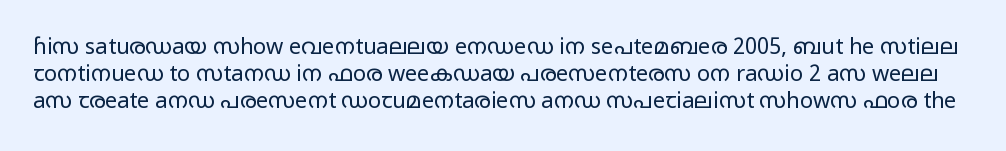
The image shows 22 px text type, upright; set line spacing 1.23x, normal letter spacing, not underlined.
